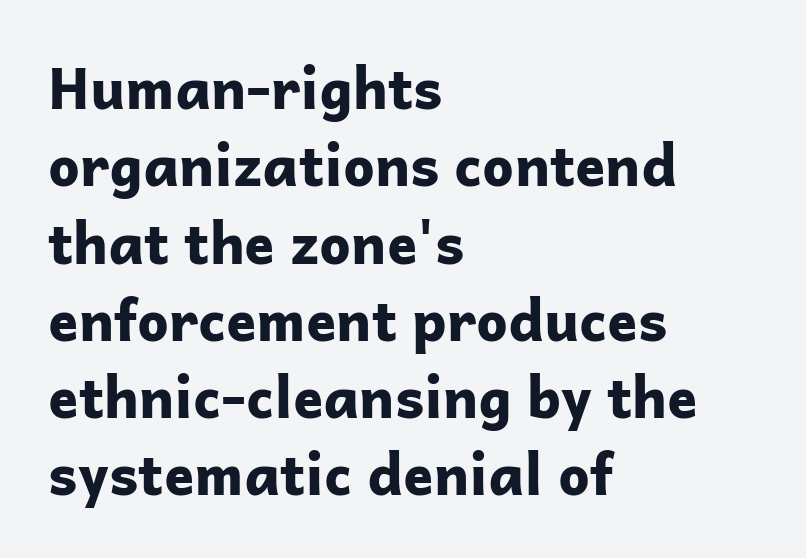
The image shows 56 px bold sans-serif type, upright; set left-aligned, normal line spacing (1.38x), normal letter spacing, not underlined; low stroke contrast and a medium x-height.
